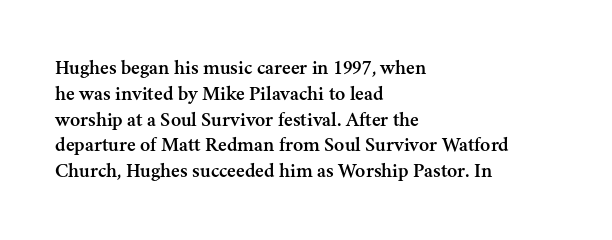
The image shows 21 px text type, upright; set left-aligned, line spacing 1.23x, normal letter spacing, not underlined.
